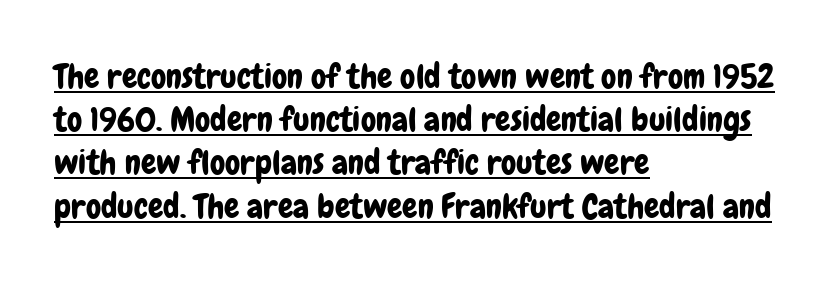
The image shows 34 px condensed sans-serif type, upright; set left-aligned, normal line spacing (1.27x), normal letter spacing, underlined; low stroke contrast and a medium x-height.
